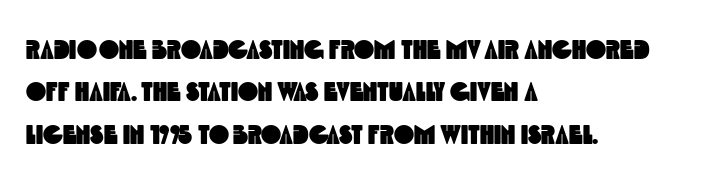
{"underline": "no", "align": "left", "line_spacing": "normal", "line_spacing_ratio": 1.57, "letter_spacing": "normal", "letter_spacing_em": 0.0, "glyph_px": 27}
